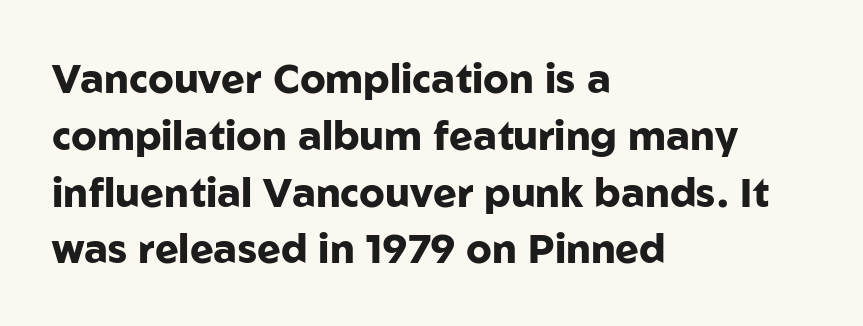
{"serif": "no", "italic": "no", "bold": "yes", "weight": "heavy", "width": "normal", "stroke_contrast": "low", "x_height": "medium", "monospaced": "no", "underline": "no", "align": "left", "line_spacing": "normal", "line_spacing_ratio": 1.42, "letter_spacing": "normal", "letter_spacing_em": 0.0, "glyph_px": 40}
